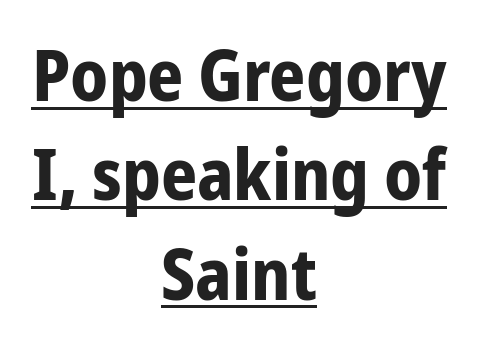
The image shows 71 px bold, condensed sans-serif type, upright; set centered, normal line spacing (1.4x), normal letter spacing, underlined; low stroke contrast and a medium x-height.
